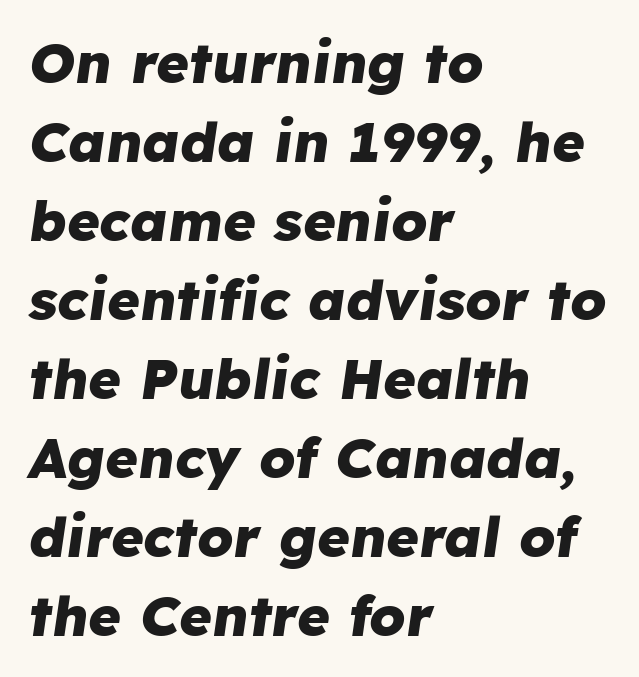
{"italic": "yes", "lean": "right", "slant_degrees": 8, "bold": "yes", "weight": "heavy", "width": "normal", "stroke_contrast": "low", "x_height": "medium", "monospaced": "no", "underline": "no", "align": "left", "line_spacing": "normal", "line_spacing_ratio": 1.41, "letter_spacing": "normal", "letter_spacing_em": 0.0, "glyph_px": 56}
